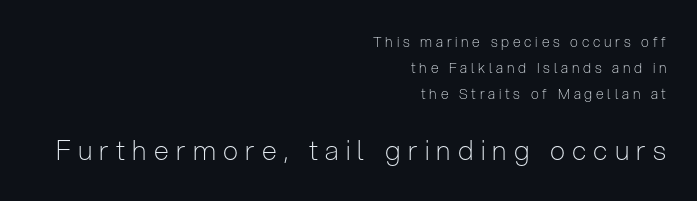
The setting favours the right margin, as signatures and pull-quotes sometimes do. Plain, unruled lines of type. You could only call the tracking loose — the letters float apart. Stroke thickness stays within the range of a standard reading face or lighter. The lettering stays uniformly vertical, giving the passage a roman look. Small over large — that's the arrangement of the two blocks here.
